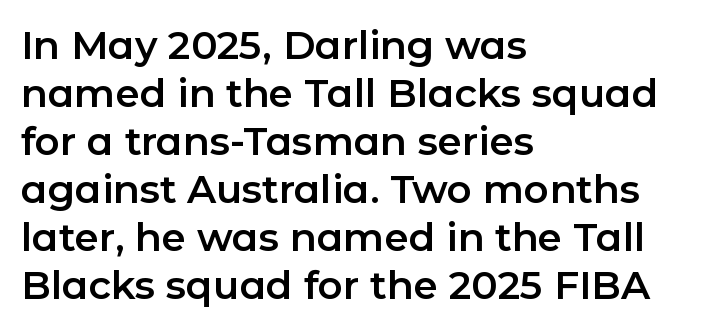
This rendering leaves character spacing at its baseline value. The passage shown is typed in a proportional face where columns would drift. The rendering shows plain stroke endings on the letterforms — a sans-serif design. The letters stand upright; this is a roman face. Horizontally, the lines are justified to the leading edge only.
